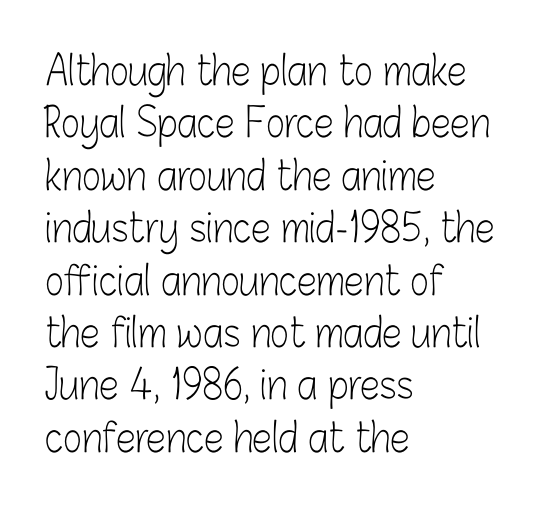
Q: Is the text bold? A: No.
Q: Is the text italic (slanted)? A: No, it is upright.
Q: Is the typeface a serif or a sans-serif typeface? A: Sans-serif.
Q: Is the text underlined? A: No.
Q: How is the paragraph aligned? A: Left-aligned.
Q: Is the spacing between letters normal or unusually wide? A: Normal.
Q: Is the spacing between lines tight, normal or loose? A: Normal.
Q: Width (condensed, normal, or wide)? A: Condensed.
Q: Stroke contrast? A: Low.
Q: x-height? A: Medium.
Q: Monospaced? A: No.
